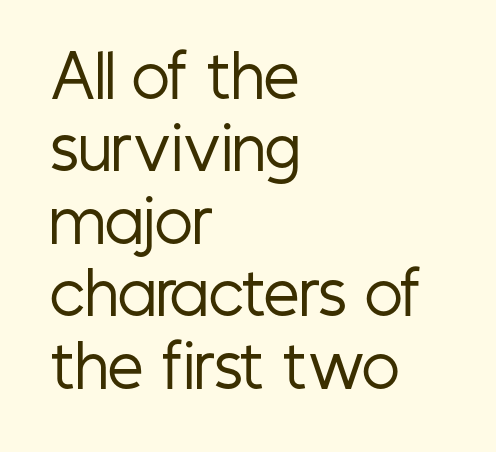
Nothing sits at the stroke ends, so this counts as sans-serif. Caption: standard tracking, unaltered. Notice how the stems are strictly vertical — no italics here. Type without underlining. Unbolded letterforms with no extra heft. Compared with typical paragraphs, the rows here are spaced about the same.
